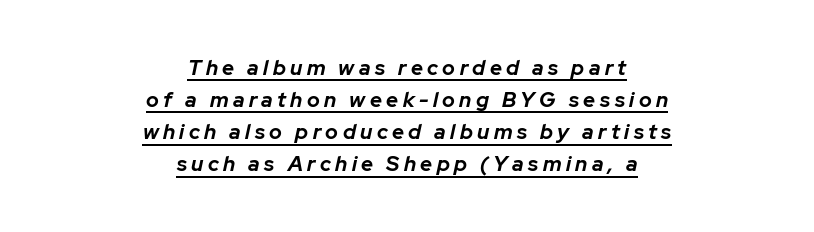
The image shows 21 px bold type, italic (leaning right); set centered, normal line spacing (1.53x), unusually wide letter spacing (+0.21 em), underlined.
